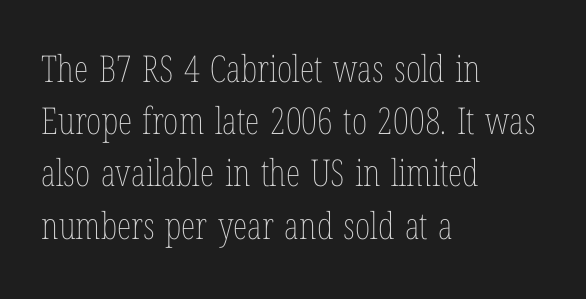
Each letter keeps its own natural width here, so spacing adapts to shape. Rendered with straight, roman letterforms. The gaps between neighbouring characters are ordinary and unremarkable. Summary of weight: not heavy and not bold. The space beneath each line is pristine and unruled.
